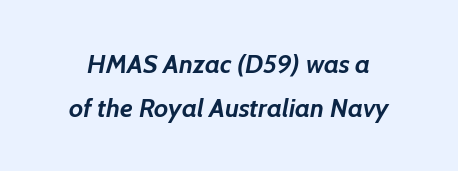
Q: Is the text bold? A: Yes.
Q: Is the text italic (slanted)? A: Yes, it leans right by about 7 degrees.
Q: Is the text underlined? A: No.
Q: Is the spacing between letters normal or unusually wide? A: Normal.
Q: Is the spacing between lines tight, normal or loose? A: Normal.
